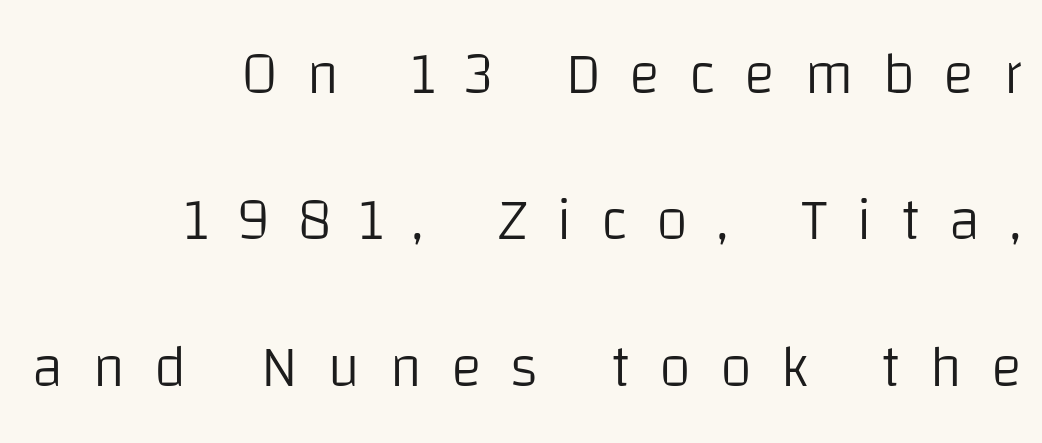
Q: Is the text bold? A: No.
Q: Is the text italic (slanted)? A: No, it is upright.
Q: Is the typeface a serif or a sans-serif typeface? A: Sans-serif.
Q: Is the text underlined? A: No.
Q: How is the paragraph aligned? A: Right-aligned.
Q: Is the spacing between letters normal or unusually wide? A: Unusually wide.
Q: Is the spacing between lines tight, normal or loose? A: Loose.
Q: Width (condensed, normal, or wide)? A: Normal.
Q: Stroke contrast? A: Low.
Q: x-height? A: Large.
Q: Monospaced? A: No.
